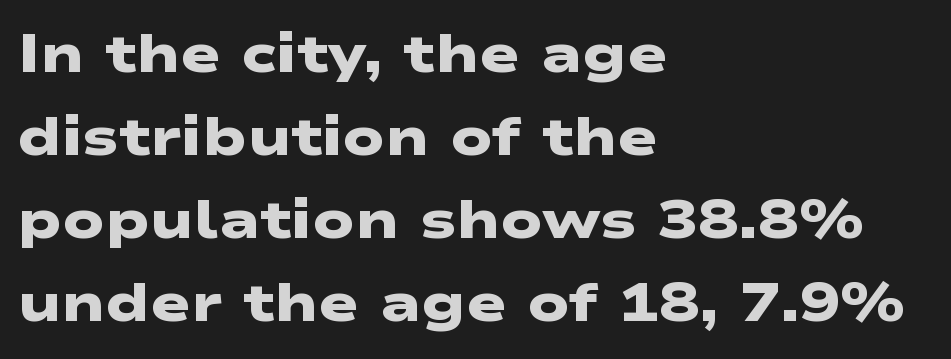
The image shows 54 px heavy, wide sans-serif type; set left-aligned, normal line spacing (1.54x), normal letter spacing, not underlined; low stroke contrast and a medium x-height.
